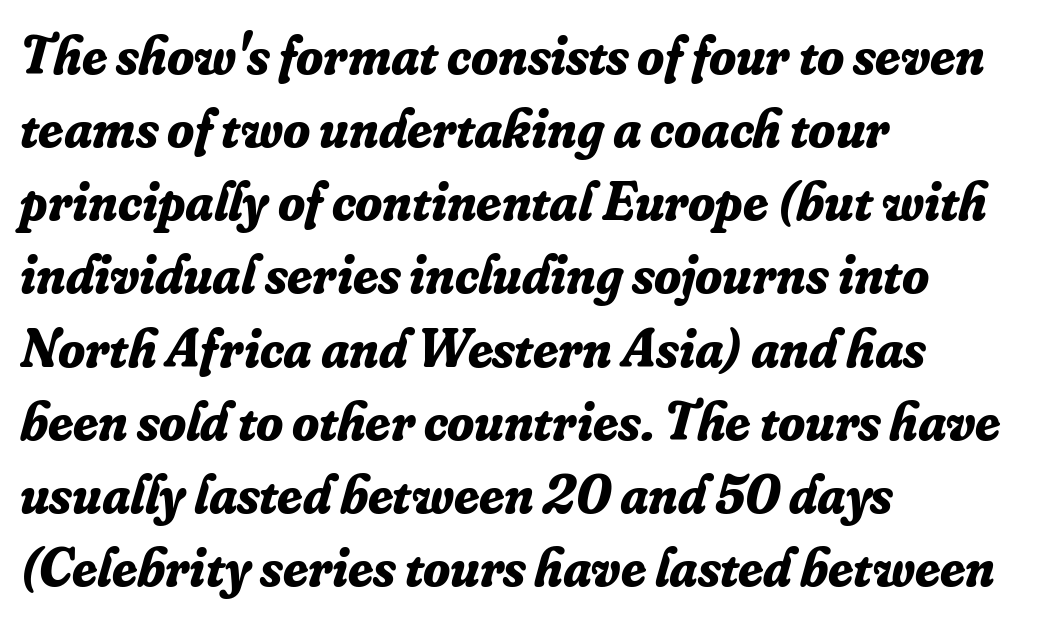
{"serif": "yes", "italic": "yes", "lean": "right", "slant_degrees": 16, "bold": "yes", "weight": "bold", "width": "normal", "stroke_contrast": "low", "x_height": "small", "monospaced": "no", "underline": "no", "align": "left", "line_spacing": "normal", "line_spacing_ratio": 1.33, "letter_spacing": "normal", "letter_spacing_em": 0.0, "glyph_px": 55}
